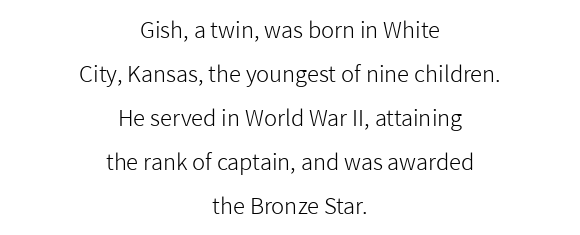
The lines are spread far apart with generous leading. The typesetting does not lean heavy: it is not bold. The string is rendered with underlining switched off. Rendered with straight, roman letterforms. The rag falls on both sides of this text block equally. Does extra space separate the letters? No, they use regular spacing.
